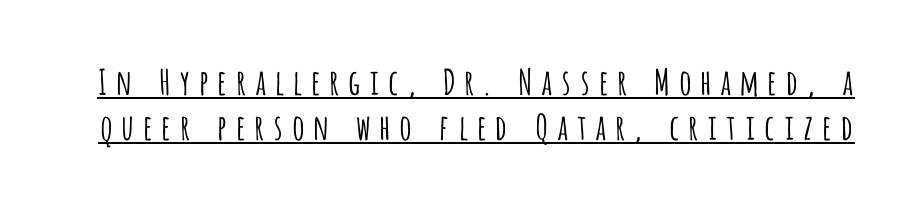
Horizontal bands of white between lines are of average thickness. Here the designer chose a conventional face with non-uniform glyph widths. The rendering uses the underline text-decoration. Unlike a traditional serif, this face leaves its strokes unadorned.
